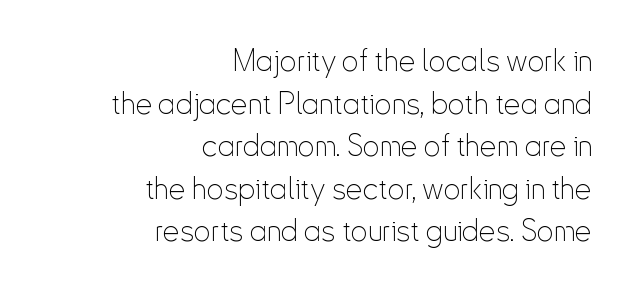
The image shows 30 px thin, condensed sans-serif type, upright; set right-aligned, normal line spacing (1.42x), normal letter spacing, not underlined; low stroke contrast and a small x-height.
